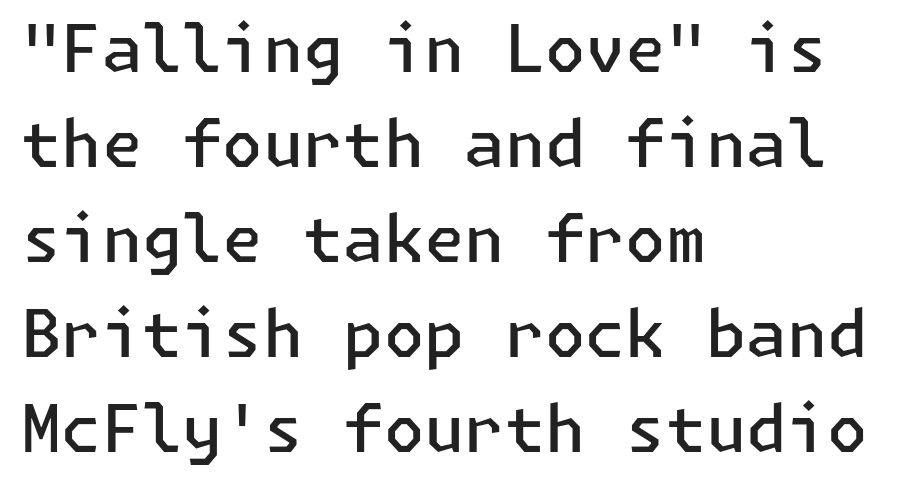
{"serif": "no", "italic": "no", "bold": "semi", "weight": "semibold", "width": "normal", "stroke_contrast": "low", "x_height": "medium", "underline": "no", "align": "left", "line_spacing": "normal", "line_spacing_ratio": 1.46, "letter_spacing": "normal", "letter_spacing_em": 0.0, "glyph_px": 65}
